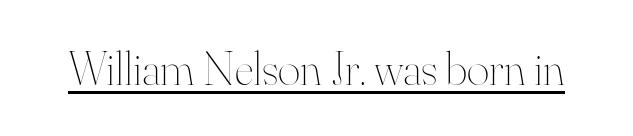
What decoration does the sample have? An underline. The letterforms sit at book weight or below. Caption: standard tracking, unaltered. Note the varied advance widths — an 'i' is clearly narrower than an 'm'. Posture: straight, roman, zero tilt.
